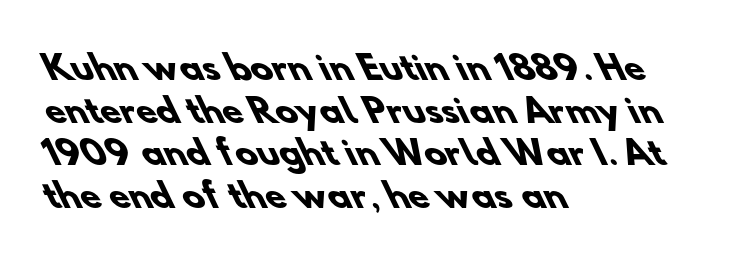
The image shows 33 px heavy sans-serif type; set left-aligned, normal line spacing (1.29x), normal letter spacing, not underlined; low stroke contrast and a small x-height.
